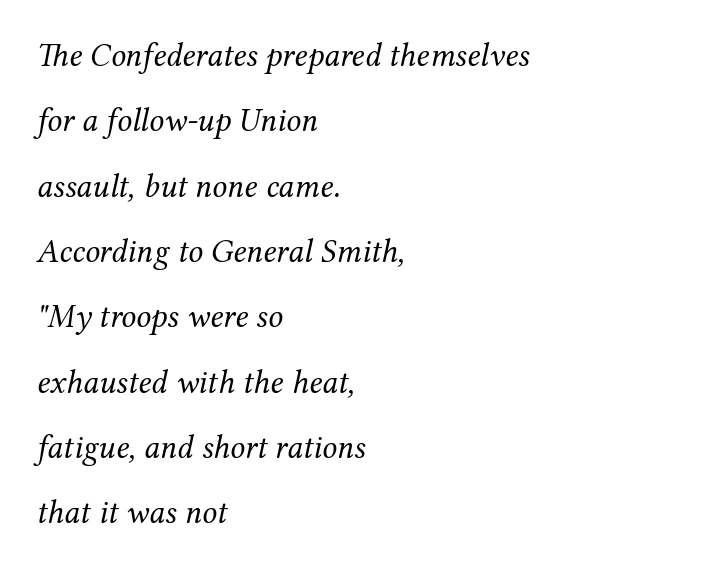
The image shows 33 px regular-weight serif type, italic (leaning right); set left-aligned, loose line spacing (1.98x), normal letter spacing, not underlined; medium stroke contrast and a medium x-height.
